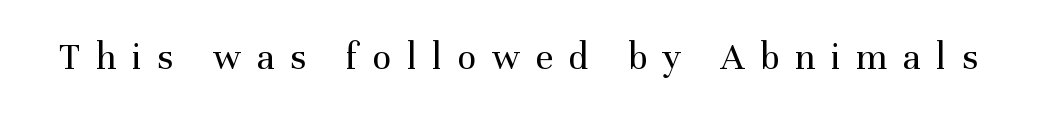
The image shows 39 px regular-weight serif type, upright; set unusually wide letter spacing (+0.4 em), not underlined; medium stroke contrast and a medium x-height.
